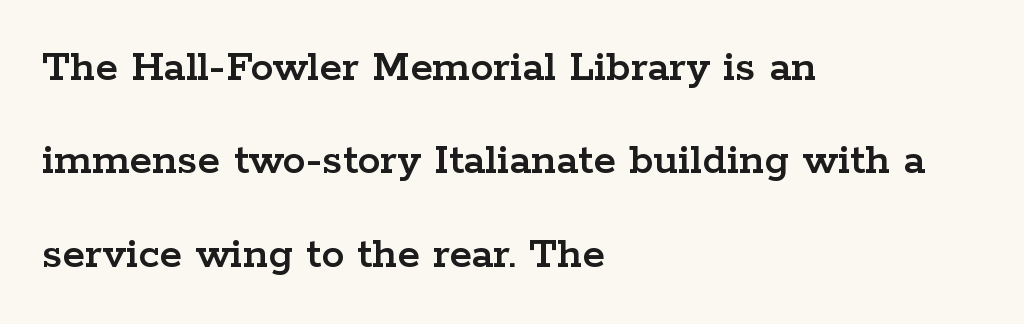
{"serif": "yes", "italic": "no", "width": "wide", "stroke_contrast": "low", "x_height": "medium", "monospaced": "no", "underline": "no", "align": "left", "line_spacing": "loose", "line_spacing_ratio": 2.03, "letter_spacing": "normal", "letter_spacing_em": 0.0, "glyph_px": 46}
